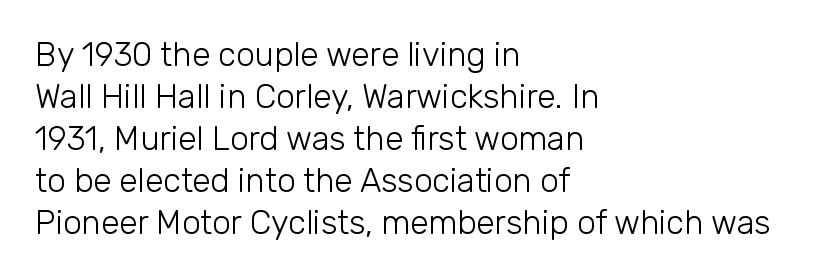
Q: Is the text bold? A: No.
Q: Is the text italic (slanted)? A: No, it is upright.
Q: Is the typeface a serif or a sans-serif typeface? A: Sans-serif.
Q: Is the text underlined? A: No.
Q: How is the paragraph aligned? A: Left-aligned.
Q: Is the spacing between letters normal or unusually wide? A: Normal.
Q: Is the spacing between lines tight, normal or loose? A: Normal.
Q: Width (condensed, normal, or wide)? A: Normal.
Q: Stroke contrast? A: Low.
Q: x-height? A: Medium.
Q: Monospaced? A: No.
